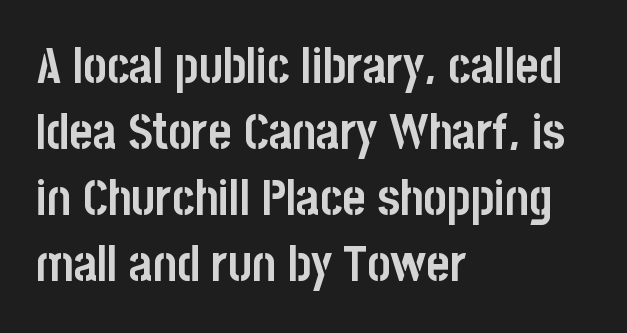
Are there feet on the stems? There aren't — it's a sans. If you measured baseline to baseline, you'd find a middling distance. Line beginnings align vertically; line endings do not. Heavy-handed strokes throughout: this text is bold. The type sits square on the baseline with zero lean. The glyphs are unaccompanied by any horizontal stroke below them.
